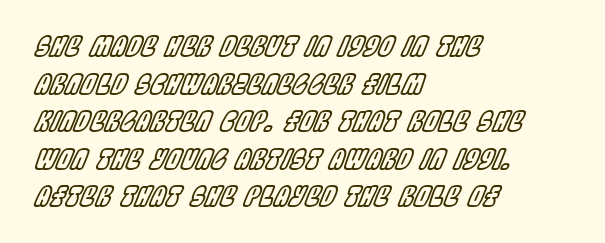
A classic flush-left, rag-right setting is used for this passage. Plain, unruled lines of type. Short note: letters normally spaced. The typography opts for an oblique posture over an upright one. Successive baselines arrive at the customary interval.
